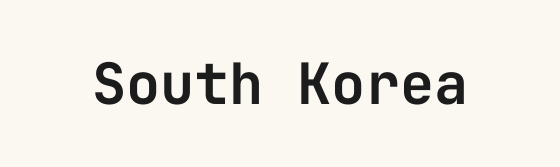
{"serif": "no", "italic": "no", "width": "normal", "stroke_contrast": "low", "x_height": "medium", "monospaced": "yes", "underline": "no", "letter_spacing": "normal", "letter_spacing_em": 0.0, "glyph_px": 57}
